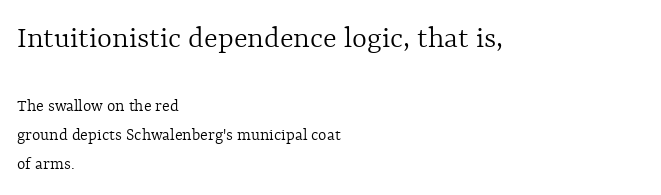
Heft: none added — not bold. The emphasis by scale lands on block number one, above. Normally led — the rows are evenly, conventionally spaced. Caption: standard tracking, unaltered. Underlining? Definitely not there.
